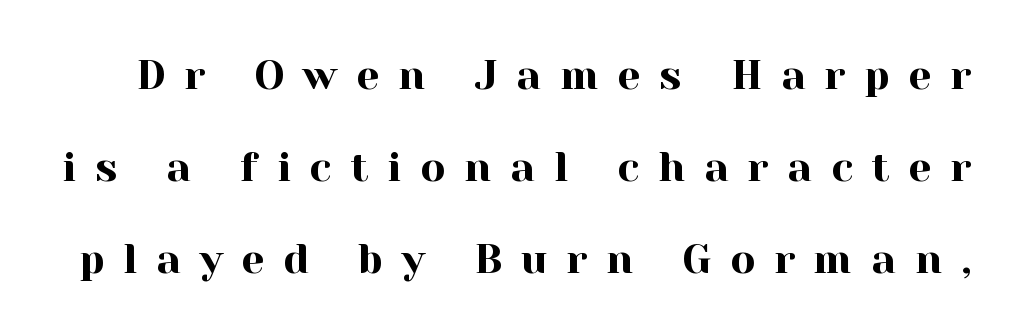
Here the designer chose a conventional face with non-uniform glyph widths. The strip under each line holds only bare page. Between one letter and the next there's a generous, obvious gap. Ascenders rise straight up at ninety degrees. This block would shrink considerably if given ordinary leading; it's expanded now.
